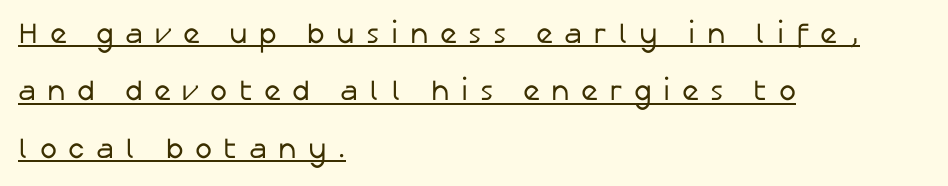
{"serif": "no", "italic": "no", "bold": "no", "weight": "regular", "width": "normal", "stroke_contrast": "low", "x_height": "medium", "monospaced": "no", "underline": "yes", "align": "left", "line_spacing": "loose", "line_spacing_ratio": 1.98, "letter_spacing": "wide", "letter_spacing_em": 0.39, "glyph_px": 29}
